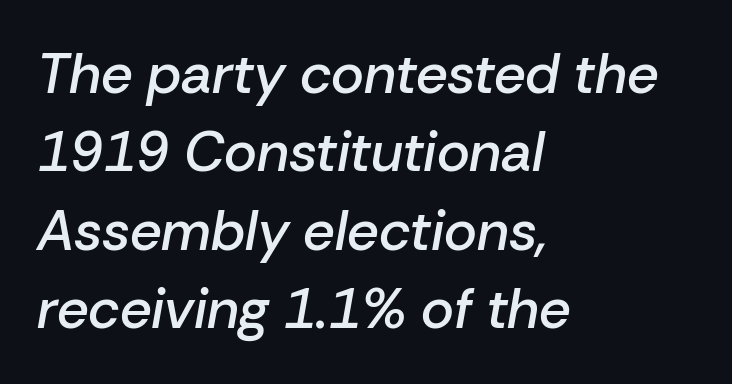
{"italic": "yes", "lean": "right", "slant_degrees": 10, "bold": "semi", "weight": "semibold", "width": "normal", "stroke_contrast": "low", "x_height": "medium", "monospaced": "no", "underline": "no", "align": "left", "line_spacing": "normal", "line_spacing_ratio": 1.4, "letter_spacing": "normal", "letter_spacing_em": 0.0, "glyph_px": 56}
